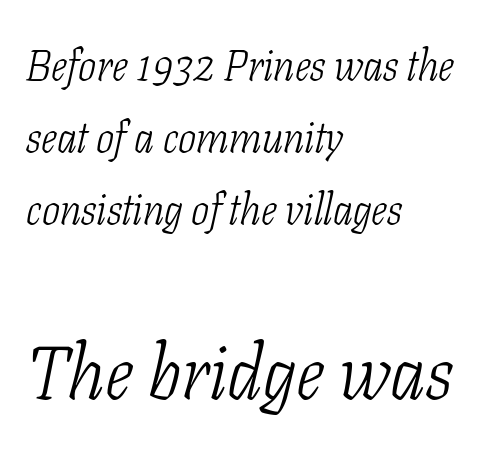
Check where the strokes stop: tiny serifs finish them off. Bold? No — there's no thickening of the strokes. Letters rest on an invisible, unmarked baseline. This sample has the flowing, uneven cadence of proportional lettering. Successive baselines arrive at the customary interval. The face used here is rendered with its standard letterfit.
